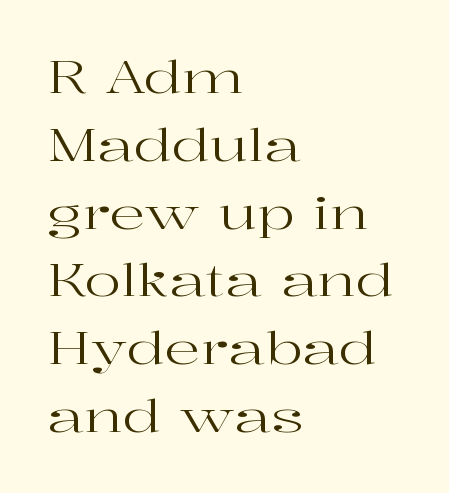
The image shows 44 px regular-weight, wide serif type, upright; set left-aligned, normal line spacing (1.54x), normal letter spacing, not underlined; high stroke contrast and a medium x-height.
